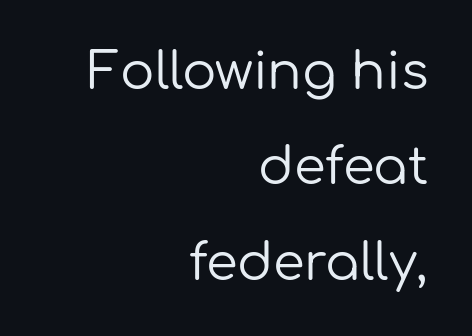
{"serif": "no", "italic": "no", "bold": "no", "weight": "regular", "width": "normal", "stroke_contrast": "low", "x_height": "medium", "monospaced": "no", "underline": "no", "align": "right", "line_spacing_ratio": 1.87, "letter_spacing": "normal", "letter_spacing_em": 0.0, "glyph_px": 51}
